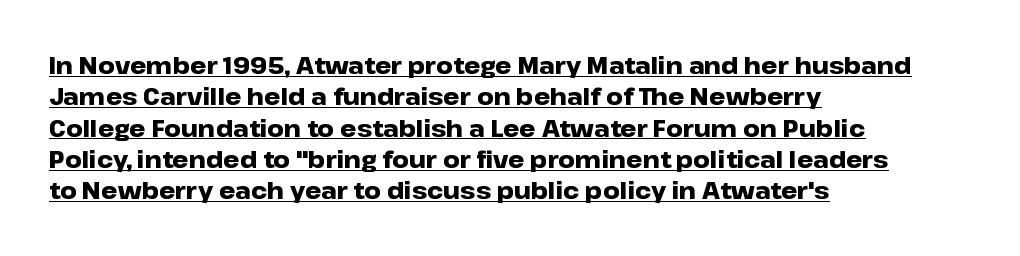
The image shows 23 px bold type, upright; set left-aligned, normal line spacing (1.36x), normal letter spacing, underlined.
